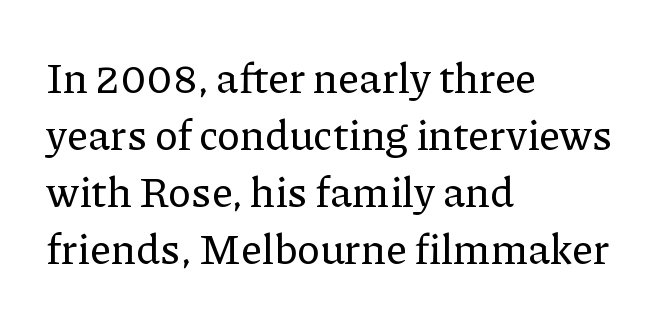
Q: Is the text italic (slanted)? A: No, it is upright.
Q: Is the typeface a serif or a sans-serif typeface? A: Serif.
Q: Is the text underlined? A: No.
Q: How is the paragraph aligned? A: Left-aligned.
Q: Is the spacing between letters normal or unusually wide? A: Normal.
Q: Is the spacing between lines tight, normal or loose? A: Normal.
Q: Width (condensed, normal, or wide)? A: Normal.
Q: Stroke contrast? A: Low.
Q: x-height? A: Medium.
Q: Monospaced? A: No.
